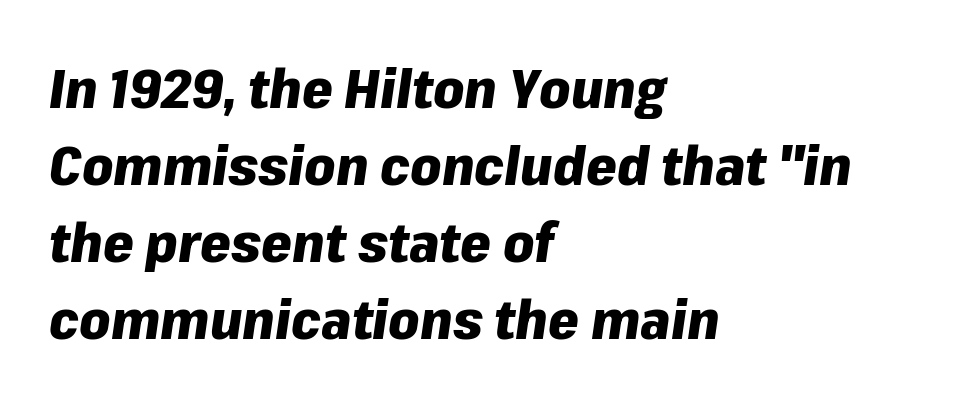
The face used here has the dense, thick strokes of a bold. Nobody touched the tracking dial on this one. There's an unmistakable incline to the writing here. Decoration check: the copy has no underline.
